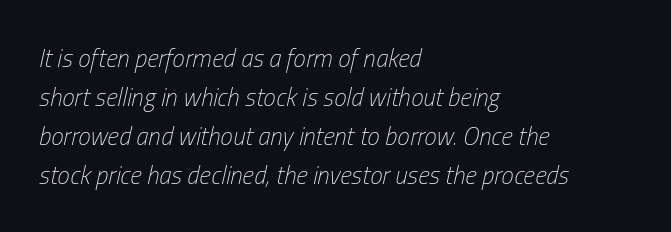
The image shows 25 px text type, italic (leaning right); set left-aligned, normal line spacing (1.56x), normal letter spacing, not underlined.
